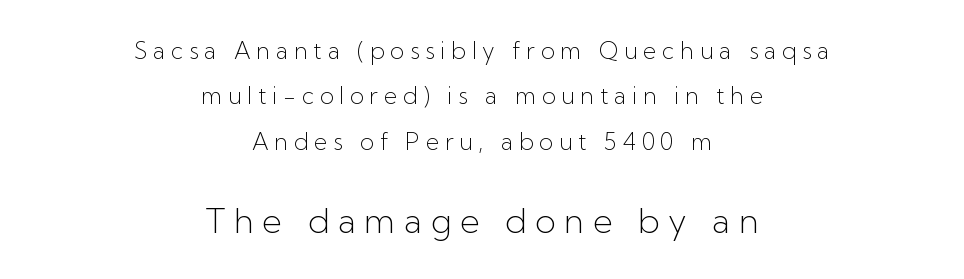
Rule under the text: the space is simply empty. Whoever set this chose breathing room over compactness in the vertical rhythm. Notice how the passage keeps no hard edge, just a central spine. The passage shown is not bold in any degree. Typesetter's note — lower block bumped up in size, upper block left smaller. The face used here is proportionally spaced, like ordinary book or web type.
